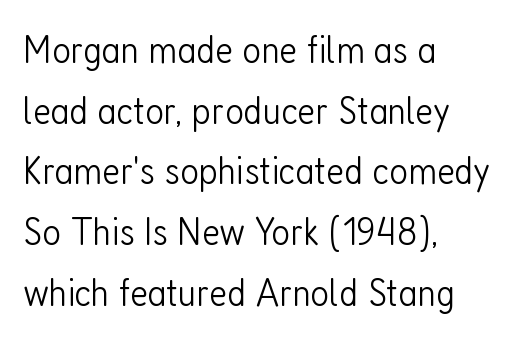
{"serif": "no", "italic": "no", "bold": "no", "weight": "light", "width": "condensed", "stroke_contrast": "low", "x_height": "medium", "monospaced": "no", "underline": "no", "align": "left", "line_spacing": "normal", "line_spacing_ratio": 1.48, "letter_spacing": "normal", "letter_spacing_em": 0.0, "glyph_px": 41}
